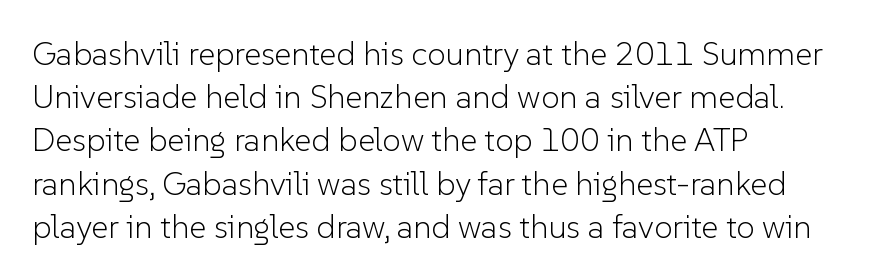
The passage shown is not bold in any degree. Spacing verdict: proportional, widths tailored to each character. Quick note: underline off. Short and long lines alike share a common starting point at left. The passage shown has conventional tracking throughout.
